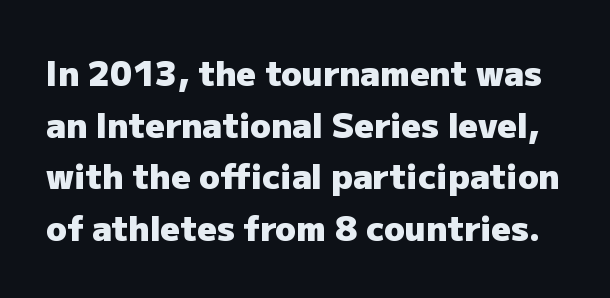
Descenders are the only things crossing below the line. Summary of weight: heavy, a full bold. Is this a fixed-width face? No — the glyphs have proportional, varying widths. Grotesque or geometric, the face here clearly has no serifs. Designer's note — italics off, roman on.
